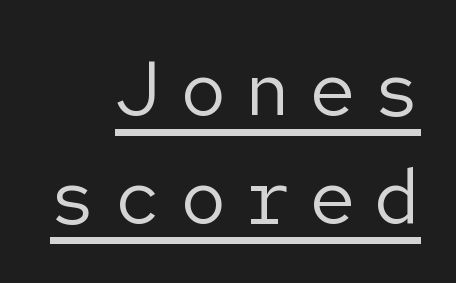
Q: Is the text bold? A: No.
Q: Is the text italic (slanted)? A: No, it is upright.
Q: Is the typeface a serif or a sans-serif typeface? A: Sans-serif.
Q: Is the text underlined? A: Yes.
Q: How is the paragraph aligned? A: Right-aligned.
Q: Is the spacing between letters normal or unusually wide? A: Unusually wide.
Q: Is the spacing between lines tight, normal or loose? A: Normal.
Q: Width (condensed, normal, or wide)? A: Normal.
Q: Stroke contrast? A: Low.
Q: x-height? A: Medium.
